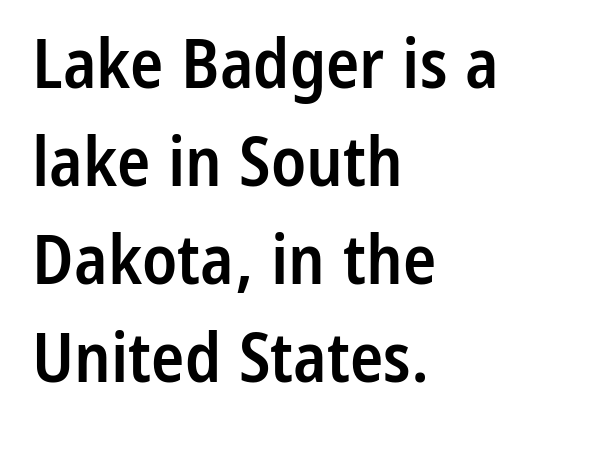
The image shows 69 px semibold, condensed sans-serif type, upright; set left-aligned, normal line spacing (1.42x), normal letter spacing, not underlined; low stroke contrast and a medium x-height.
